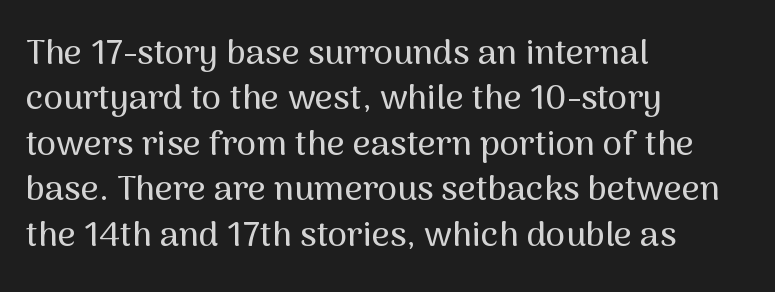
{"serif": "no", "italic": "no", "width": "normal", "stroke_contrast": "medium", "x_height": "medium", "monospaced": "no", "underline": "no", "align": "left", "line_spacing": "normal", "line_spacing_ratio": 1.3, "letter_spacing": "normal", "letter_spacing_em": 0.0, "glyph_px": 35}
